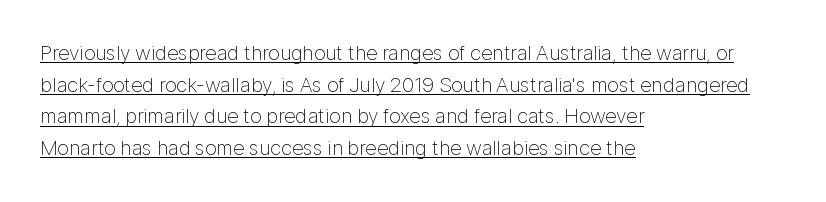
Q: Is the text bold? A: No.
Q: Is the text italic (slanted)? A: No, it is upright.
Q: Is the text underlined? A: Yes.
Q: How is the paragraph aligned? A: Left-aligned.
Q: Is the spacing between letters normal or unusually wide? A: Normal.
Q: Is the spacing between lines tight, normal or loose? A: Normal.
